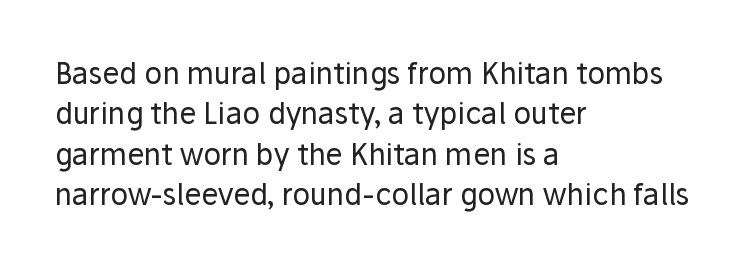
The type is set solid horizontally, with unmodified tracking. The axis of the letterforms is exactly vertical. The letters advance in unequal steps, a hallmark of proportional type. Stroke thickness stays within the range of a standard reading face or lighter. Quick note: interline space is typical.
